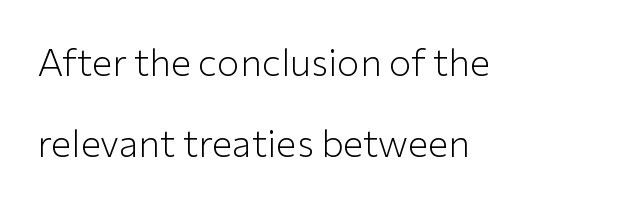
The image shows 38 px light sans-serif type, upright; set left-aligned, loose line spacing (2.14x), normal letter spacing, not underlined; low stroke contrast and a medium x-height.
